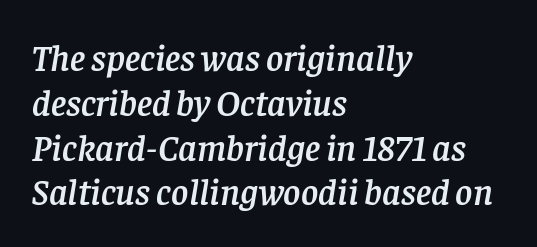
Small tapered or slab feet sit at the stroke ends, so this counts as serif. The gaps between neighbouring characters are ordinary and unremarkable. Which margin do the lines hug? The left one — the right edge is uneven. Does the lettering tilt? It does — this is italic.
